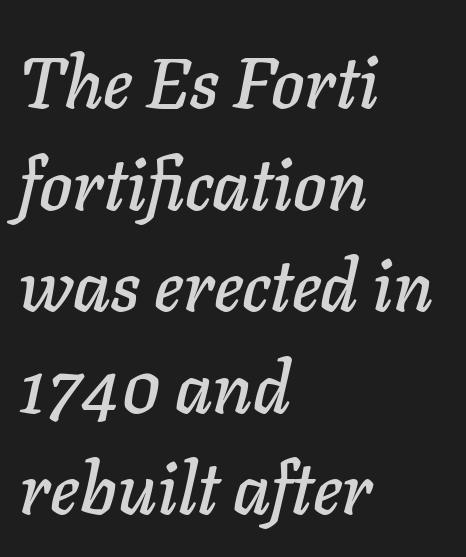
Q: Is the text italic (slanted)? A: Yes, it leans right by about 11 degrees.
Q: Is the text underlined? A: No.
Q: How is the paragraph aligned? A: Left-aligned.
Q: Is the spacing between letters normal or unusually wide? A: Normal.
Q: Is the spacing between lines tight, normal or loose? A: Normal.
Q: Width (condensed, normal, or wide)? A: Normal.
Q: Stroke contrast? A: Low.
Q: x-height? A: Medium.
Q: Monospaced? A: No.
